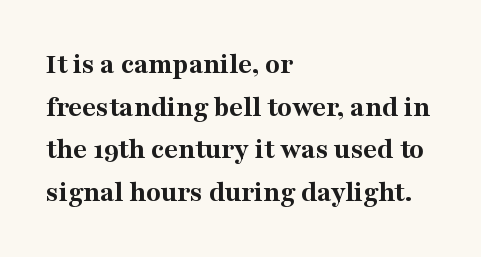
{"serif": "yes", "italic": "no", "bold": "yes", "weight": "bold", "width": "normal", "stroke_contrast": "medium", "x_height": "medium", "monospaced": "no", "underline": "no", "align": "left", "line_spacing": "normal", "line_spacing_ratio": 1.42, "letter_spacing": "normal", "letter_spacing_em": 0.0, "glyph_px": 30}
